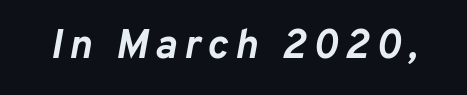
Q: Is the text bold? A: Yes.
Q: Is the text italic (slanted)? A: Yes, it leans right by about 10 degrees.
Q: Is the text underlined? A: No.
Q: Width (condensed, normal, or wide)? A: Normal.
Q: Stroke contrast? A: Low.
Q: x-height? A: Medium.
Q: Monospaced? A: No.
